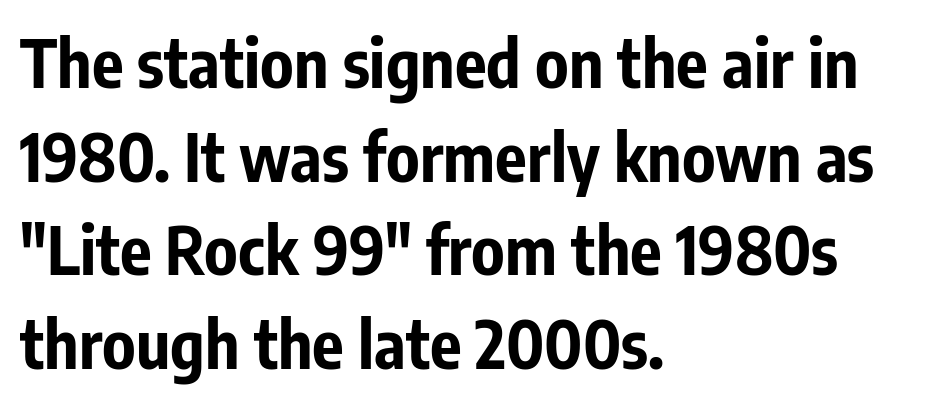
{"serif": "no", "italic": "no", "bold": "yes", "weight": "bold", "width": "condensed", "stroke_contrast": "low", "x_height": "medium", "monospaced": "no", "underline": "no", "align": "left", "line_spacing": "normal", "line_spacing_ratio": 1.42, "letter_spacing": "normal", "letter_spacing_em": 0.0, "glyph_px": 66}
